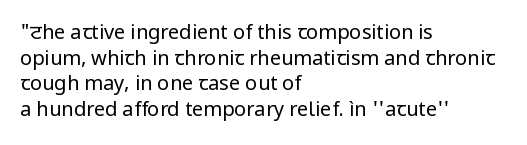
The image shows 20 px text type, upright; set left-aligned, normal line spacing (1.28x), normal letter spacing, not underlined.
